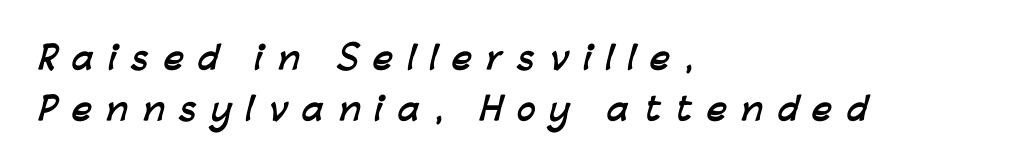
{"serif": "no", "bold": "yes", "weight": "semibold", "width": "normal", "stroke_contrast": "low", "x_height": "medium", "monospaced": "no", "underline": "no", "align": "left", "line_spacing": "normal", "line_spacing_ratio": 1.66, "letter_spacing": "wide", "letter_spacing_em": 0.47, "glyph_px": 31}
